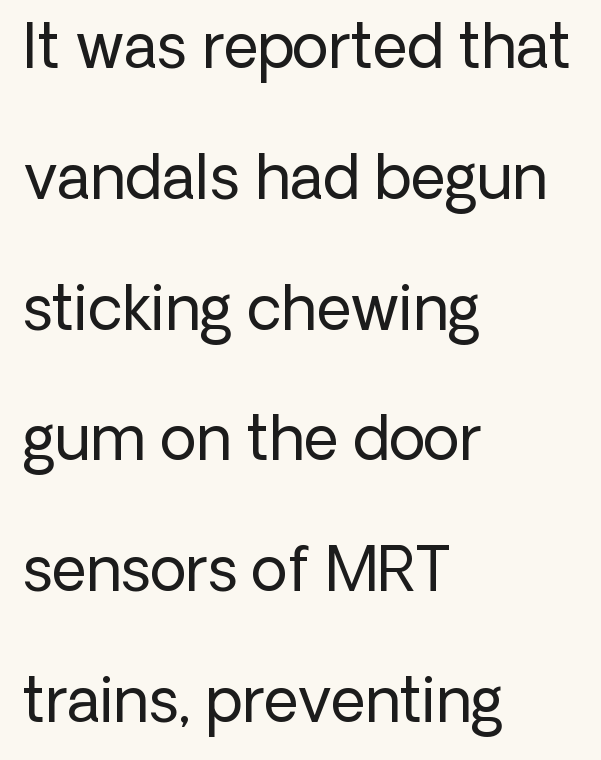
Clear beneath every line of the passage. Examine the stroke ends and you'll find no serifs. No italicization has been applied; the sample stays upright. These lines stack with their left ends in a neat column. Stroke thickness stays within the range of a standard reading face or lighter.
